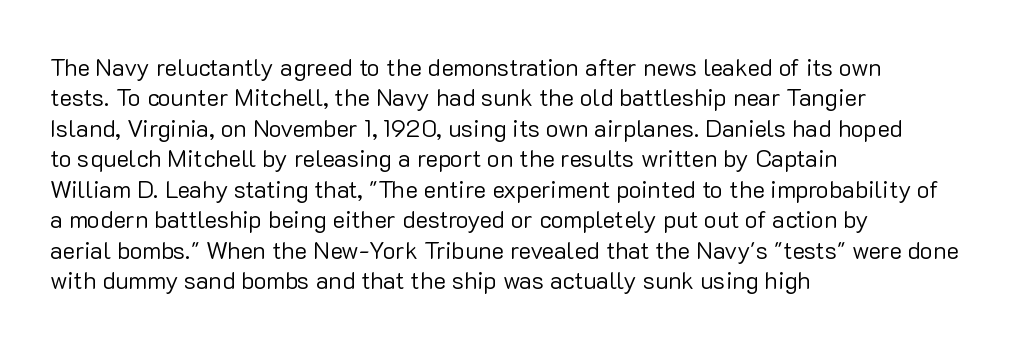
{"italic": "no", "bold": "no", "underline": "no", "align": "left", "line_spacing": "normal", "line_spacing_ratio": 1.27, "letter_spacing": "normal", "letter_spacing_em": 0.0, "glyph_px": 24}
